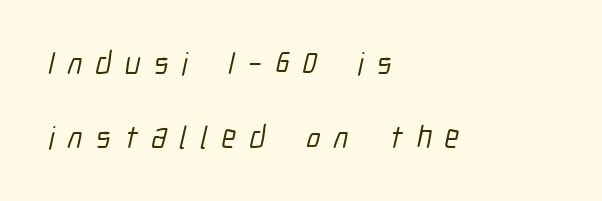
The leading is generous, giving the passage an open texture. The passage shown is typed in a proportional face where columns would drift. The tracking jumps out immediately: characters are airy and widely separated. The gap between lines stays unmarked. The rendering anchors every line to the left-hand side.
